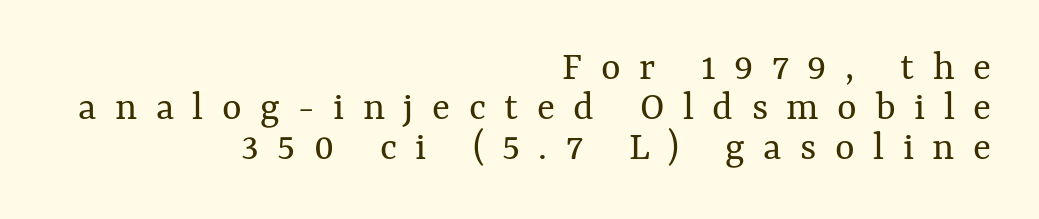
The image shows 42 px regular-weight type, upright; set right-aligned, tight line spacing (0.95x), unusually wide letter spacing (+0.44 em), not underlined; medium stroke contrast and a medium x-height.
